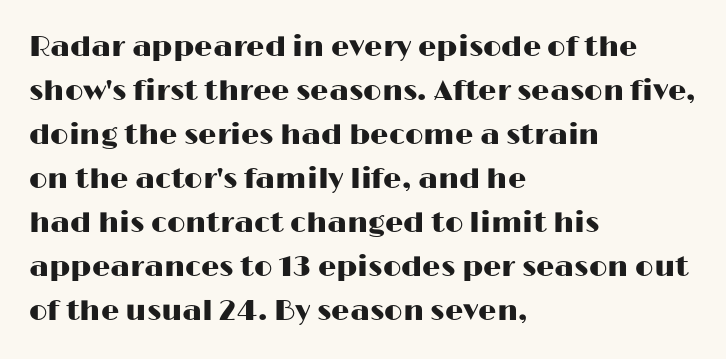
Q: Is the text italic (slanted)? A: No, it is upright.
Q: Is the typeface a serif or a sans-serif typeface? A: Sans-serif.
Q: Is the text underlined? A: No.
Q: How is the paragraph aligned? A: Left-aligned.
Q: Is the spacing between letters normal or unusually wide? A: Normal.
Q: Is the spacing between lines tight, normal or loose? A: Normal.
Q: Width (condensed, normal, or wide)? A: Wide.
Q: Stroke contrast? A: High.
Q: x-height? A: Medium.
Q: Monospaced? A: No.
